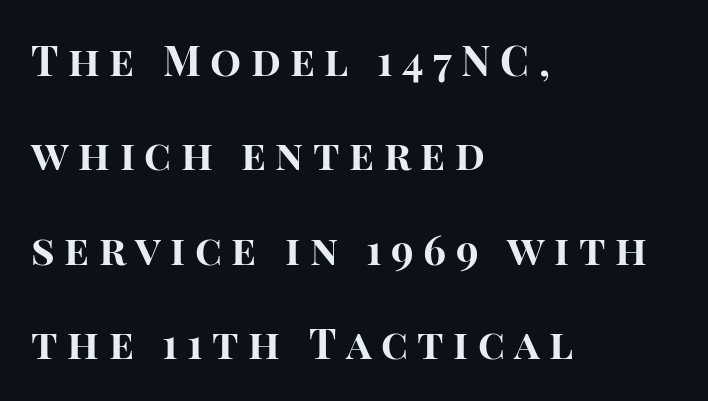
{"serif": "no", "italic": "no", "bold": "yes", "weight": "bold", "width": "normal", "stroke_contrast": "high", "x_height": "large", "monospaced": "no", "underline": "no", "align": "left", "line_spacing": "loose", "line_spacing_ratio": 2.3, "letter_spacing": "wide", "letter_spacing_em": 0.23, "glyph_px": 41}
